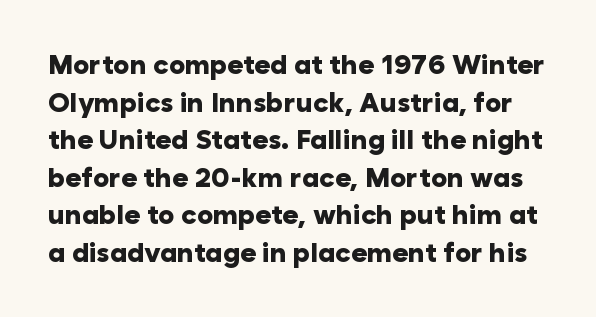
The image shows 27 px bold type, upright; set normal line spacing (1.39x), normal letter spacing, not underlined.
